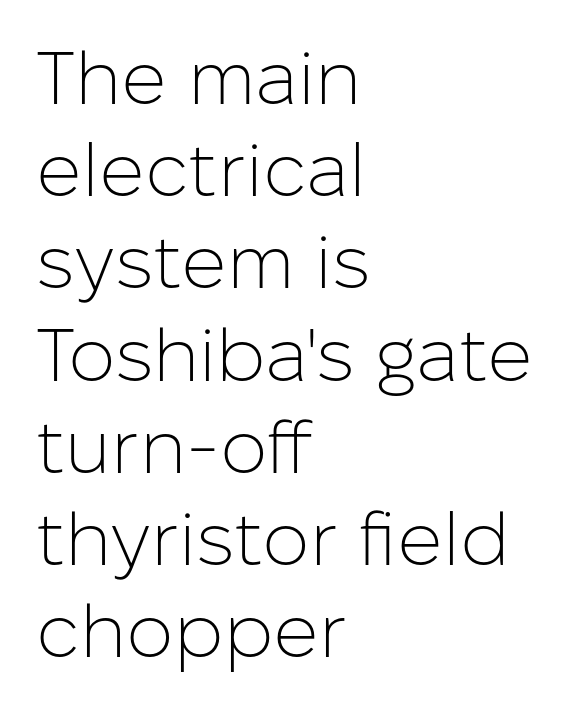
{"serif": "no", "italic": "no", "bold": "no", "weight": "light", "width": "normal", "stroke_contrast": "low", "x_height": "medium", "monospaced": "no", "underline": "no", "align": "left", "line_spacing_ratio": 1.23, "letter_spacing": "normal", "letter_spacing_em": 0.0, "glyph_px": 75}
